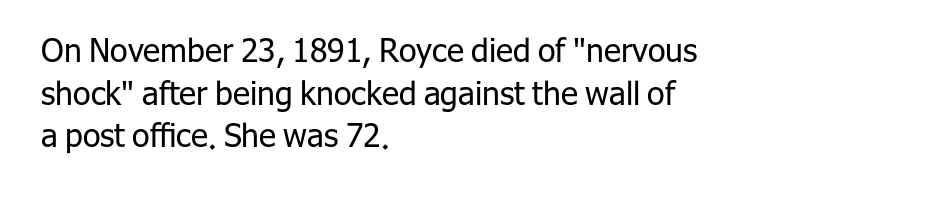
The image shows 32 px regular-weight sans-serif type, upright; set left-aligned, normal line spacing (1.33x), normal letter spacing, not underlined; low stroke contrast and a medium x-height.
